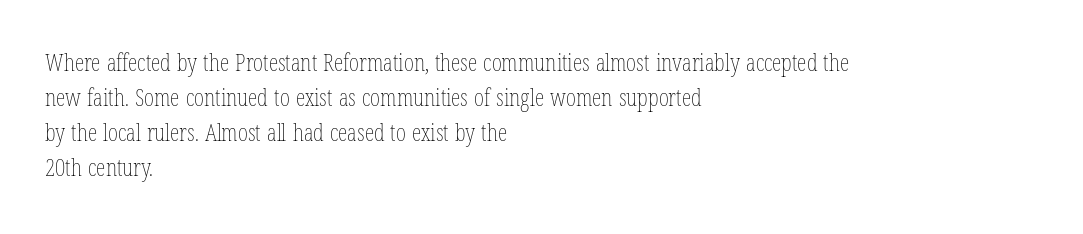
Q: Is the text bold? A: No.
Q: Is the text italic (slanted)? A: No, it is upright.
Q: Is the text underlined? A: No.
Q: How is the paragraph aligned? A: Left-aligned.
Q: Is the spacing between letters normal or unusually wide? A: Normal.
Q: Is the spacing between lines tight, normal or loose? A: Normal.
